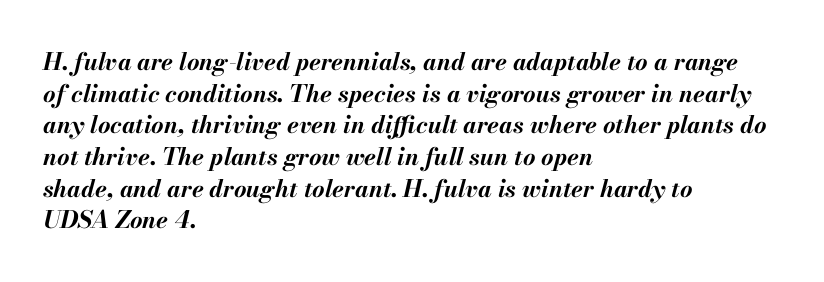
The image shows 24 px bold type, italic (leaning right); set left-aligned, normal line spacing (1.32x), normal letter spacing, not underlined.
